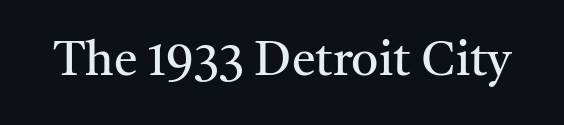
{"serif": "yes", "italic": "no", "bold": "no", "weight": "regular", "width": "normal", "stroke_contrast": "medium", "x_height": "medium", "monospaced": "no", "underline": "no", "letter_spacing": "normal", "letter_spacing_em": 0.0, "glyph_px": 48}
